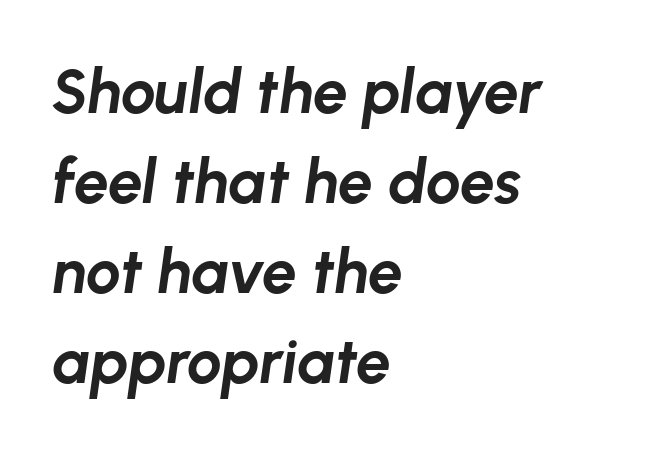
Is there much room between lines? A standard amount, neither cramped nor airy. The rag falls on the right side of this text block. In terms of letterspacing, this is plain default setting. These lines are rendered in a variable-pitch font. Does the weight exceed regular? Yes, all the way to bold.
